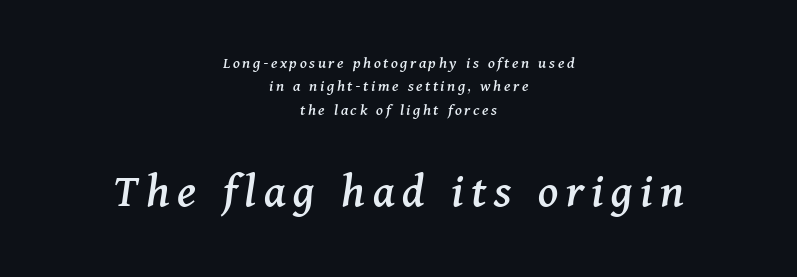
{"serif": "yes", "italic": "yes", "lean": "right", "slant_degrees": 11, "width": "normal", "stroke_contrast": "medium", "x_height": "medium", "monospaced": "no", "underline": "no", "align": "center", "line_spacing": "normal", "line_spacing_ratio": 1.38, "larger_block": "second", "size_ratio": 2.94, "glyph_px": 50}
